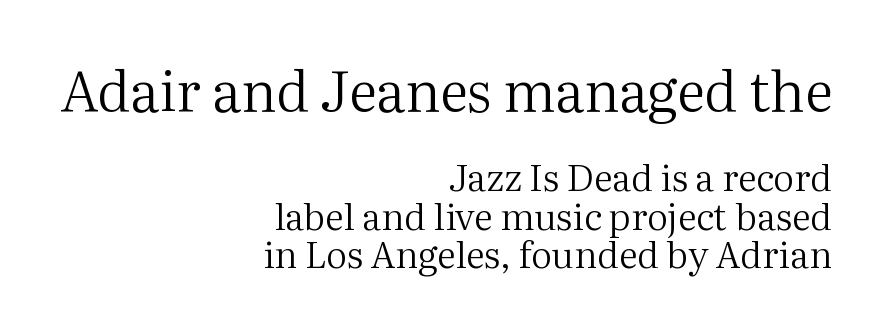
{"serif": "yes", "italic": "no", "bold": "no", "weight": "regular", "width": "normal", "stroke_contrast": "medium", "x_height": "medium", "monospaced": "no", "underline": "no", "align": "right", "line_spacing": "tight", "line_spacing_ratio": 1.03, "letter_spacing": "normal", "letter_spacing_em": 0.0, "larger_block": "first", "size_ratio": 1.51, "glyph_px": 56}
